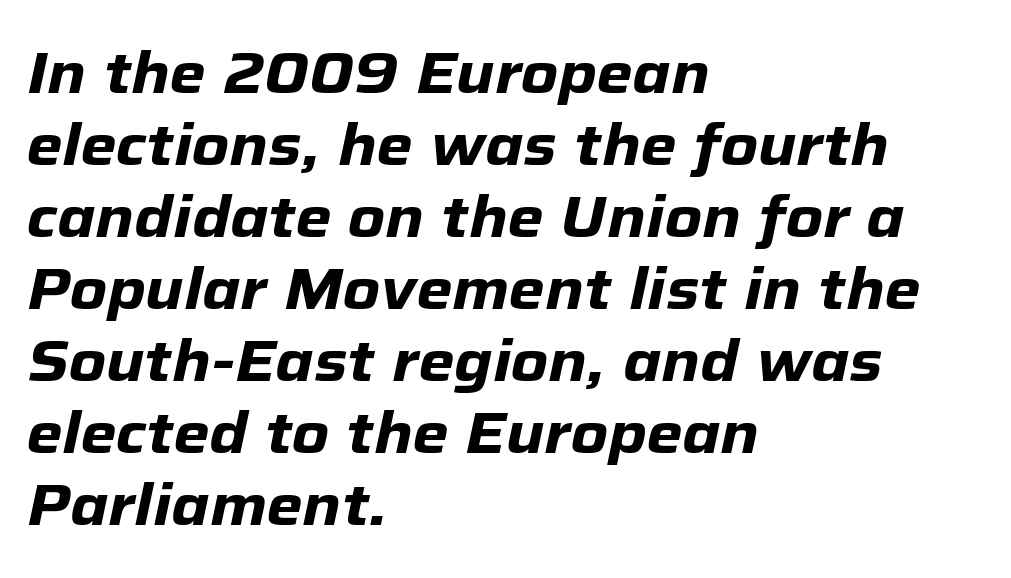
The image shows 58 px heavy type, italic (leaning right); set left-aligned, line spacing 1.24x, normal letter spacing, not underlined; low stroke contrast and a medium x-height.
